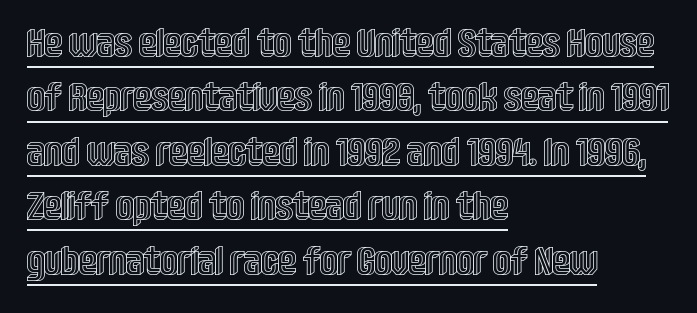
A typesetter would call this proportional, since set widths differ per character. Which margin do the lines hug? The left one — the right edge is uneven. Characters remain perfectly vertical along every line. Compared with undecorated copy, this sample adds a rule below the words. The rows are spaced the way most documents space them.
